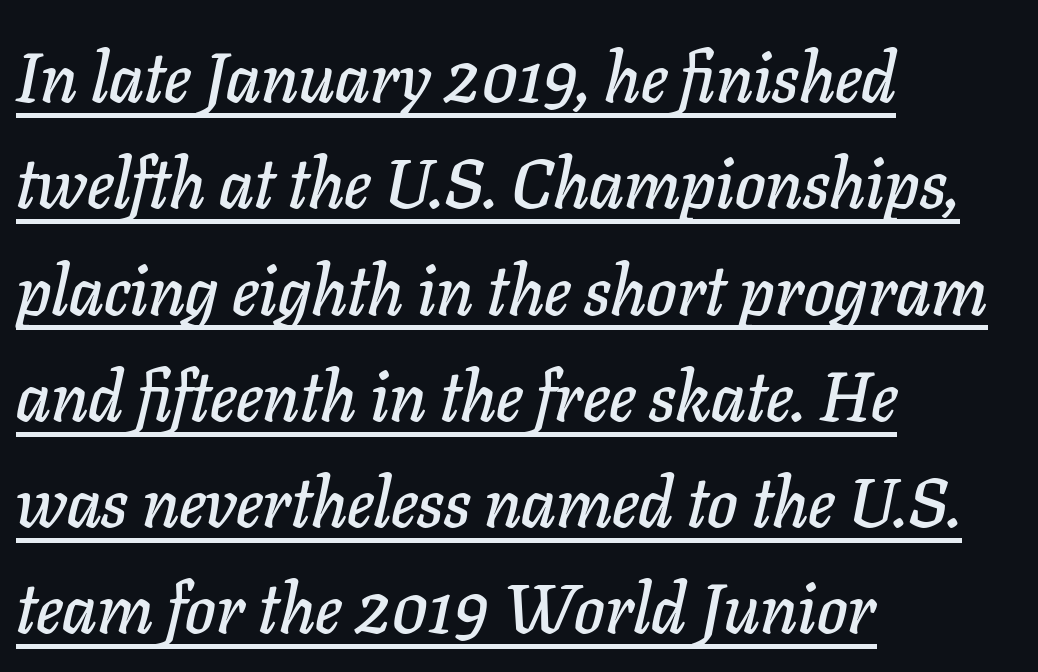
{"italic": "yes", "lean": "right", "slant_degrees": 11, "width": "normal", "stroke_contrast": "low", "x_height": "medium", "monospaced": "no", "underline": "yes", "align": "left", "line_spacing": "normal", "line_spacing_ratio": 1.54, "letter_spacing": "normal", "letter_spacing_em": 0.0, "glyph_px": 69}
